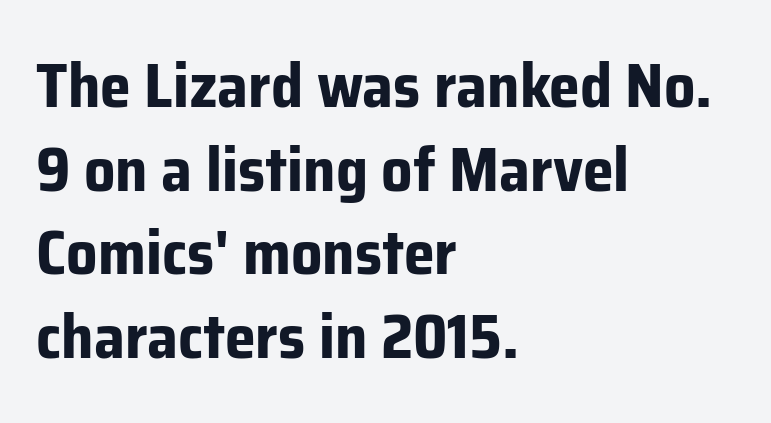
The image shows 62 px bold sans-serif type, upright; set left-aligned, normal line spacing (1.35x), normal letter spacing, not underlined; low stroke contrast and a medium x-height.
